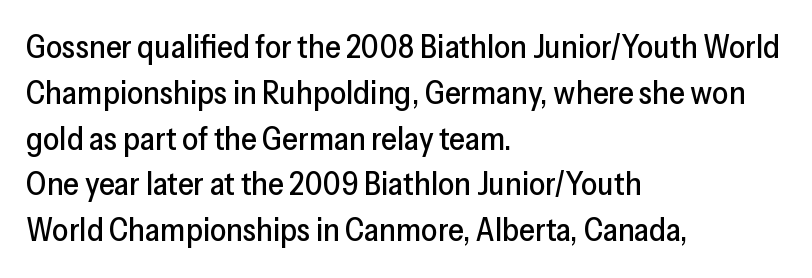
One-word summary of the alignment: left. The gap between lines stays unmarked. These lines are rendered in a variable-pitch font. Nope, not italic — everything's standing straight.
